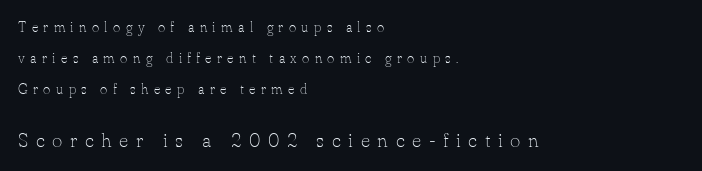
{"italic": "no", "bold": "no", "underline": "no", "align": "left", "line_spacing": "loose", "line_spacing_ratio": 2.21, "letter_spacing": "wide", "letter_spacing_em": 0.38, "larger_block": "second", "size_ratio": 1.43, "glyph_px": 20}
